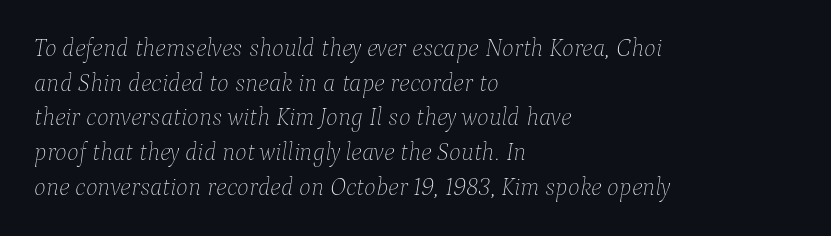
Q: Is the text bold? A: No.
Q: Is the text italic (slanted)? A: Yes, it leans right by about 9 degrees.
Q: Is the text underlined? A: No.
Q: How is the paragraph aligned? A: Left-aligned.
Q: Is the spacing between letters normal or unusually wide? A: Normal.
Q: Is the spacing between lines tight, normal or loose? A: Normal.
